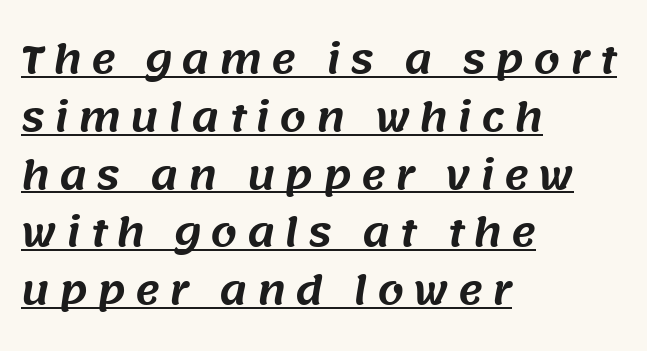
Q: Is the typeface a serif or a sans-serif typeface? A: Sans-serif.
Q: Is the text underlined? A: Yes.
Q: How is the paragraph aligned? A: Left-aligned.
Q: Is the spacing between letters normal or unusually wide? A: Unusually wide.
Q: Is the spacing between lines tight, normal or loose? A: Normal.
Q: Width (condensed, normal, or wide)? A: Normal.
Q: Stroke contrast? A: Medium.
Q: x-height? A: Large.
Q: Monospaced? A: No.
